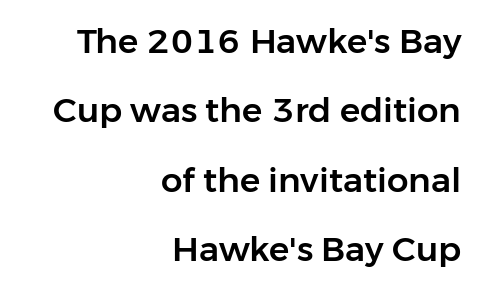
The image shows 34 px sans-serif type, upright; set right-aligned, loose line spacing (2.04x), normal letter spacing, not underlined; low stroke contrast and a medium x-height.
